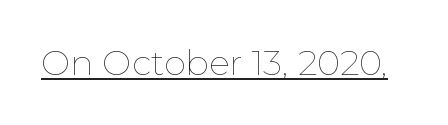
The image shows 35 px thin type, upright; set normal letter spacing, underlined; low stroke contrast and a medium x-height.
